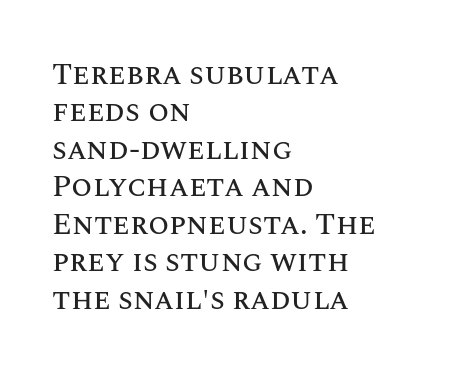
The image shows 30 px text type, upright; set left-aligned, normal line spacing (1.25x), normal letter spacing, not underlined; medium stroke contrast and a large x-height.
